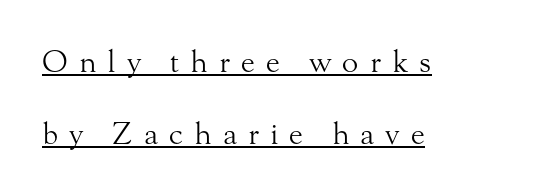
Q: Is the text bold? A: No.
Q: Is the text italic (slanted)? A: No, it is upright.
Q: Is the typeface a serif or a sans-serif typeface? A: Serif.
Q: Is the text underlined? A: Yes.
Q: How is the paragraph aligned? A: Left-aligned.
Q: Is the spacing between letters normal or unusually wide? A: Unusually wide.
Q: Is the spacing between lines tight, normal or loose? A: Loose.
Q: Width (condensed, normal, or wide)? A: Normal.
Q: Stroke contrast? A: Medium.
Q: x-height? A: Small.
Q: Monospaced? A: No.
